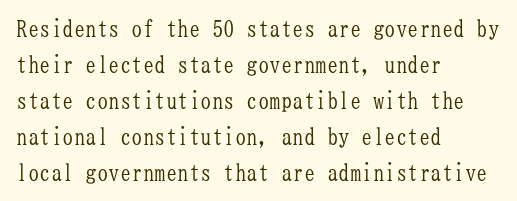
Nothing unusual about the tracking: characters are spaced as the font intends. The typesetter chose a ragged-right arrangement here. Vertical strokes here are truly vertical. In terms of leading, this rendering sits right in the middle.
